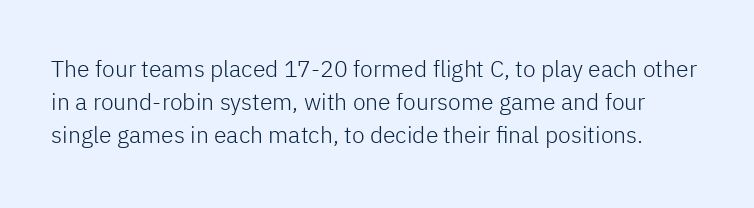
The gap between lines stays unmarked. Heft: none added — not bold. This rendering leaves character spacing at its baseline value. Do the letters lean? They stand straight. The rendering uses a moderate line-height, typical for paragraphs.
